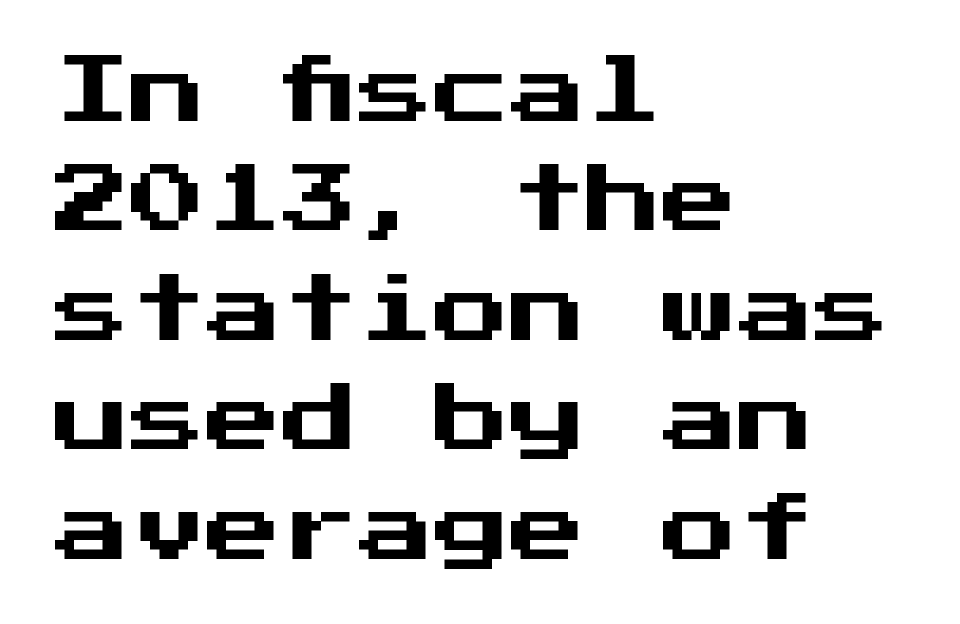
The image shows 76 px sans-serif type, upright; set left-aligned, normal line spacing (1.44x), normal letter spacing, not underlined; medium stroke contrast and a medium x-height.
